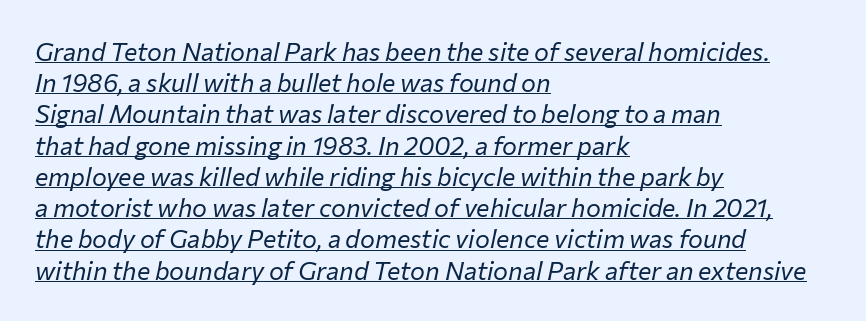
{"italic": "yes", "lean": "right", "slant_degrees": 12, "bold": "no", "underline": "yes", "align": "left", "line_spacing": "normal", "line_spacing_ratio": 1.25, "letter_spacing": "normal", "letter_spacing_em": 0.0, "glyph_px": 25}
